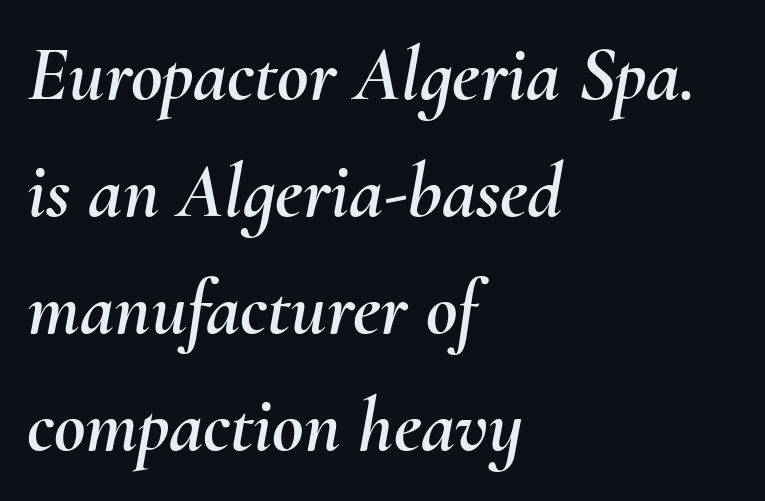
Nobody drew a line under any word here. The designer left line spacing at the default. The setting favours the left margin, as ordinary paragraphs usually do. Is the letter spacing exaggerated? No — it looks like the ordinary default.
